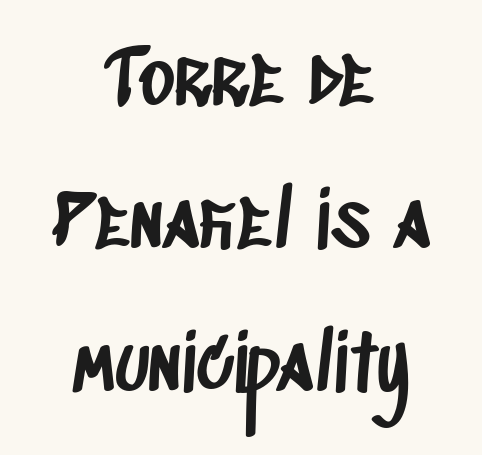
Q: Is the typeface a serif or a sans-serif typeface? A: Sans-serif.
Q: Is the text underlined? A: No.
Q: How is the paragraph aligned? A: Centered.
Q: Is the spacing between letters normal or unusually wide? A: Normal.
Q: Width (condensed, normal, or wide)? A: Condensed.
Q: Stroke contrast? A: Low.
Q: x-height? A: Large.
Q: Monospaced? A: No.
